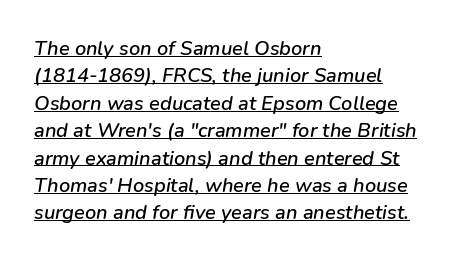
{"italic": "yes", "lean": "right", "slant_degrees": 9, "underline": "yes", "align": "left", "line_spacing": "normal", "line_spacing_ratio": 1.37, "letter_spacing": "normal", "letter_spacing_em": 0.0, "glyph_px": 20}
